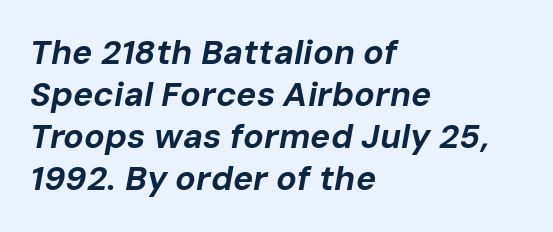
{"italic": "yes", "lean": "right", "slant_degrees": 10, "bold": "yes", "weight": "bold", "width": "normal", "stroke_contrast": "low", "x_height": "medium", "monospaced": "no", "underline": "no", "align": "left", "line_spacing_ratio": 1.24, "letter_spacing": "normal", "letter_spacing_em": 0.0, "glyph_px": 34}
